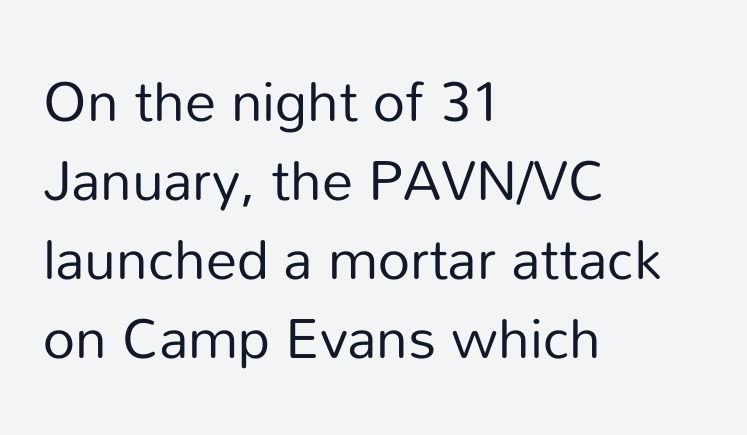
Q: Is the text bold? A: No.
Q: Is the text italic (slanted)? A: No, it is upright.
Q: Is the typeface a serif or a sans-serif typeface? A: Sans-serif.
Q: Is the text underlined? A: No.
Q: How is the paragraph aligned? A: Left-aligned.
Q: Is the spacing between letters normal or unusually wide? A: Normal.
Q: Is the spacing between lines tight, normal or loose? A: Normal.
Q: Width (condensed, normal, or wide)? A: Normal.
Q: Stroke contrast? A: Low.
Q: x-height? A: Medium.
Q: Monospaced? A: No.
